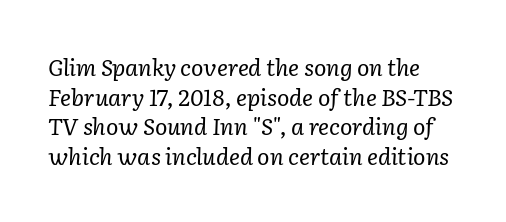
Q: Is the text bold? A: No.
Q: Is the text italic (slanted)? A: Yes, it leans right by about 2 degrees.
Q: Is the text underlined? A: No.
Q: Is the spacing between letters normal or unusually wide? A: Normal.
Q: Is the spacing between lines tight, normal or loose? A: Normal.
